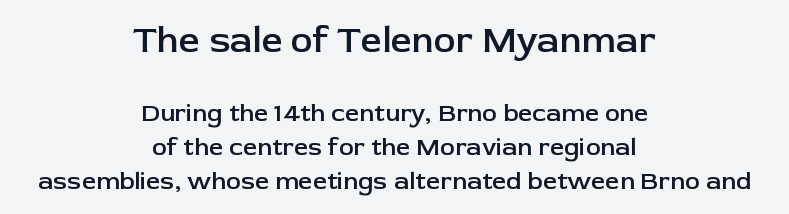
Check where the strokes stop: nothing finishes them off — pure sans. Note the varied advance widths — an 'i' is clearly narrower than an 'm'. Character size in the leading block exceeds that of the trailing block. Caption: semibold face, moderately heavy strokes. The space directly below the letters is spotless. Rows of type keep a routine distance in the vertical direction.
